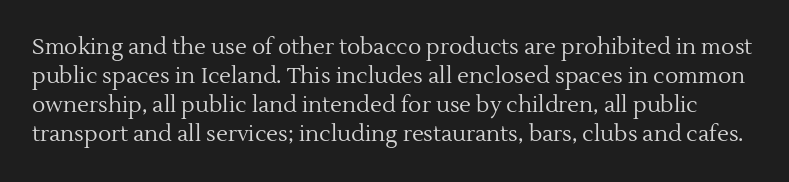
The image shows 22 px text type, upright; set normal line spacing (1.32x), normal letter spacing, not underlined.
